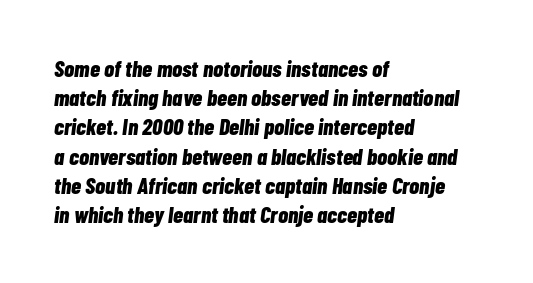
Q: Is the text bold? A: Yes.
Q: Is the text italic (slanted)? A: Yes, it leans right by about 7 degrees.
Q: Is the text underlined? A: No.
Q: How is the paragraph aligned? A: Left-aligned.
Q: Is the spacing between letters normal or unusually wide? A: Normal.
Q: Is the spacing between lines tight, normal or loose? A: Normal.
